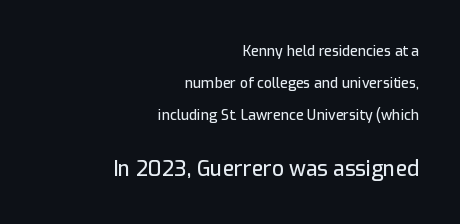
Q: Is the text italic (slanted)? A: No, it is upright.
Q: Is the text underlined? A: No.
Q: How is the paragraph aligned? A: Right-aligned.
Q: Is the spacing between letters normal or unusually wide? A: Normal.
Q: Is the spacing between lines tight, normal or loose? A: Loose.
Q: Which block of text is set in a larger size, the first (top) or the second (bottom)? A: The second (bottom) one.
